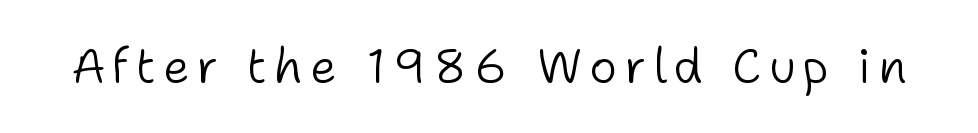
What kind of face is this? One without serifs — a sans. Words float on clear page, feet unadorned. The font's upright variant was chosen for this text. Weight: in the light-to-regular range. Do the characters align in a grid? No, the font is proportional.
